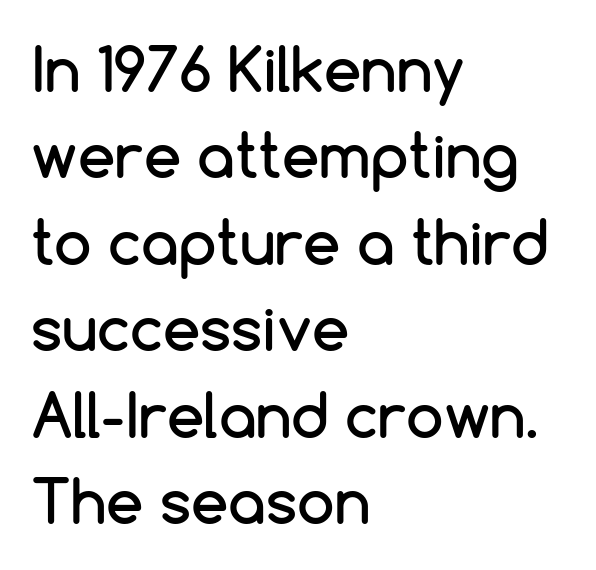
{"serif": "no", "italic": "no", "width": "normal", "stroke_contrast": "low", "x_height": "medium", "monospaced": "no", "underline": "no", "align": "left", "line_spacing": "normal", "line_spacing_ratio": 1.44, "letter_spacing": "normal", "letter_spacing_em": 0.0, "glyph_px": 60}
